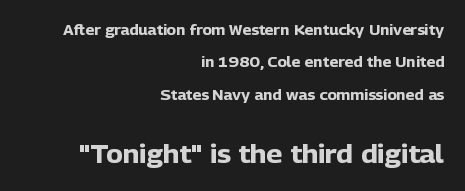
Q: Is the text bold? A: Yes.
Q: Is the text italic (slanted)? A: No, it is upright.
Q: Is the text underlined? A: No.
Q: How is the paragraph aligned? A: Right-aligned.
Q: Is the spacing between letters normal or unusually wide? A: Normal.
Q: Is the spacing between lines tight, normal or loose? A: Loose.
Q: Which block of text is set in a larger size, the first (top) or the second (bottom)? A: The second (bottom) one.
